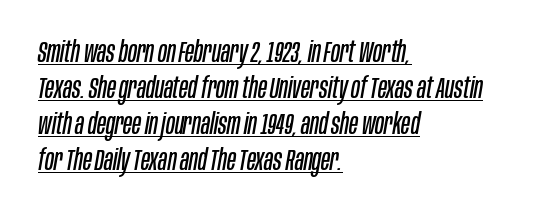
The image shows 29 px regular-weight, condensed type, italic (leaning right); set left-aligned, line spacing 1.24x, normal letter spacing, underlined; low stroke contrast and a large x-height.
